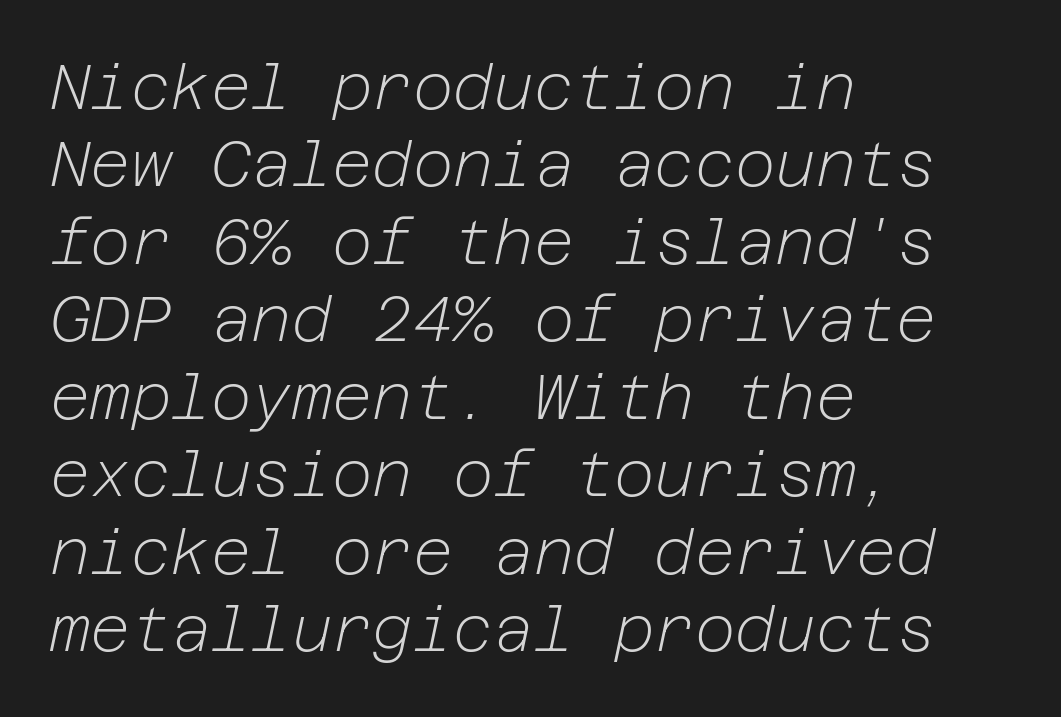
{"italic": "yes", "lean": "right", "slant_degrees": 12, "bold": "no", "weight": "light", "width": "normal", "stroke_contrast": "low", "x_height": "medium", "underline": "no", "align": "left", "line_spacing": "normal", "line_spacing_ratio": 1.25, "letter_spacing": "normal", "letter_spacing_em": 0.0, "glyph_px": 62}
